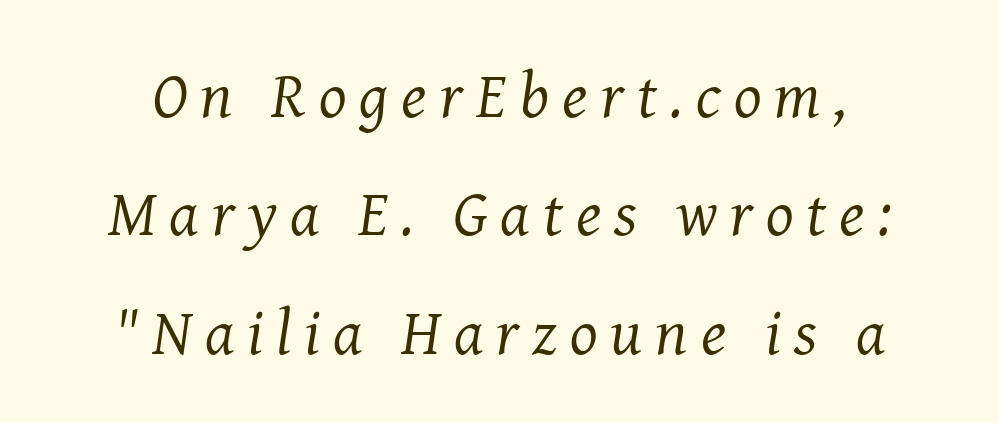
The image shows 65 px regular-weight serif type, italic (leaning right); set centered, line spacing 1.82x, unusually wide letter spacing (+0.2 em), not underlined; medium stroke contrast and a medium x-height.
